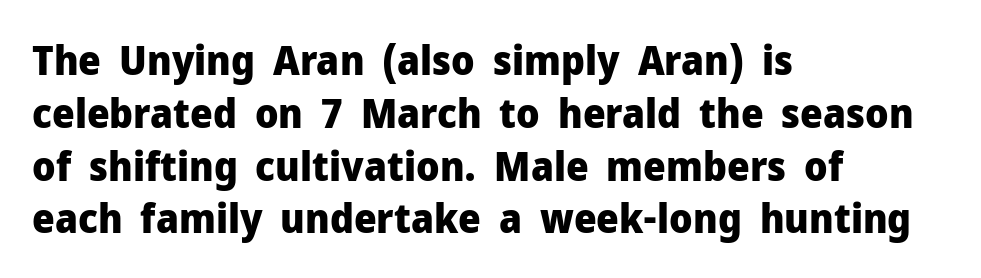
Q: Is the text bold? A: Yes.
Q: Is the text italic (slanted)? A: No, it is upright.
Q: Is the typeface a serif or a sans-serif typeface? A: Sans-serif.
Q: Is the text underlined? A: No.
Q: How is the paragraph aligned? A: Left-aligned.
Q: Is the spacing between letters normal or unusually wide? A: Normal.
Q: Is the spacing between lines tight, normal or loose? A: Normal.
Q: Width (condensed, normal, or wide)? A: Normal.
Q: Stroke contrast? A: Low.
Q: x-height? A: Medium.
Q: Monospaced? A: No.
